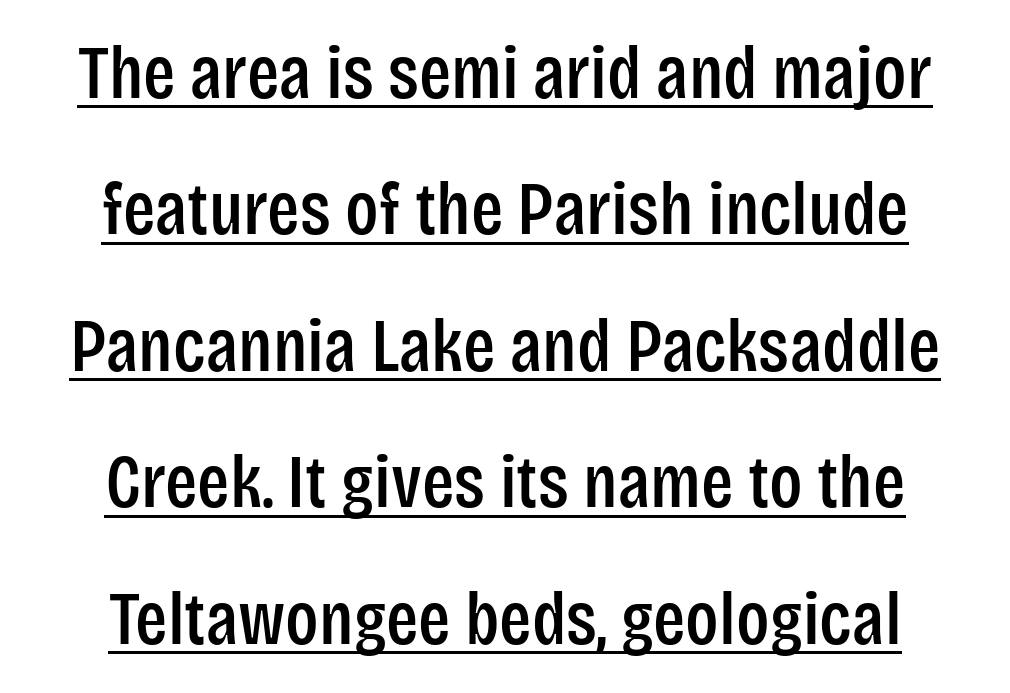
The image shows 75 px condensed sans-serif type, upright; set centered, line spacing 1.82x, normal letter spacing, underlined; low stroke contrast and a large x-height.
